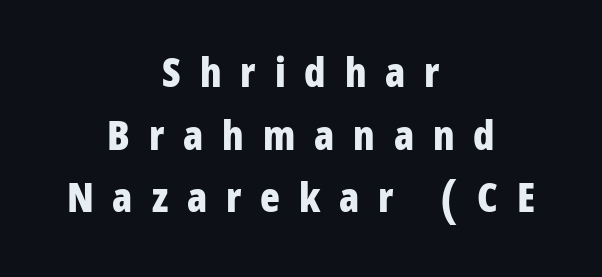
The image shows 41 px bold, condensed sans-serif type, upright; set centered, normal line spacing (1.53x), unusually wide letter spacing (+0.46 em), not underlined; low stroke contrast and a large x-height.
